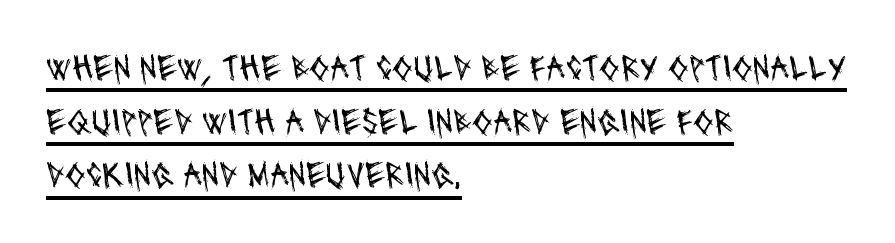
Q: Is the text bold? A: No.
Q: Is the typeface a serif or a sans-serif typeface? A: Sans-serif.
Q: Is the text underlined? A: Yes.
Q: How is the paragraph aligned? A: Left-aligned.
Q: Is the spacing between letters normal or unusually wide? A: Normal.
Q: Is the spacing between lines tight, normal or loose? A: Normal.
Q: Width (condensed, normal, or wide)? A: Condensed.
Q: Stroke contrast? A: Medium.
Q: x-height? A: Large.
Q: Monospaced? A: No.
